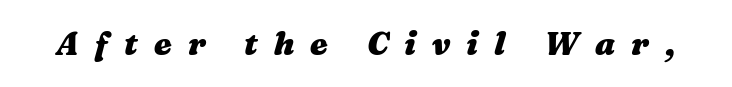
The image shows 32 px heavy, wide type, italic (leaning right); set unusually wide letter spacing (+0.5 em), not underlined; medium stroke contrast and a medium x-height.
